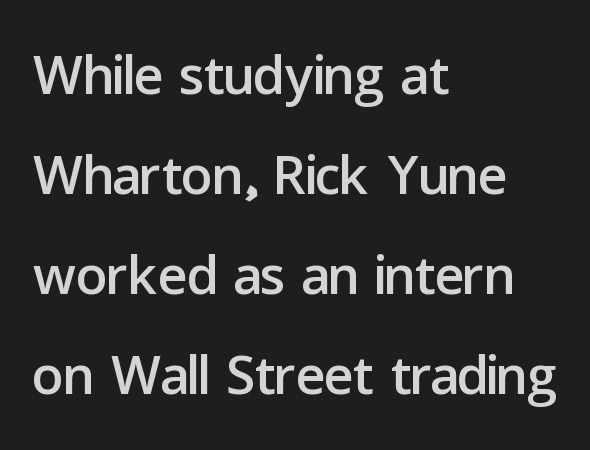
Q: Is the text italic (slanted)? A: No, it is upright.
Q: Is the typeface a serif or a sans-serif typeface? A: Sans-serif.
Q: Is the text underlined? A: No.
Q: How is the paragraph aligned? A: Left-aligned.
Q: Is the spacing between letters normal or unusually wide? A: Normal.
Q: Is the spacing between lines tight, normal or loose? A: Normal.
Q: Width (condensed, normal, or wide)? A: Normal.
Q: Stroke contrast? A: Low.
Q: x-height? A: Medium.
Q: Monospaced? A: No.
